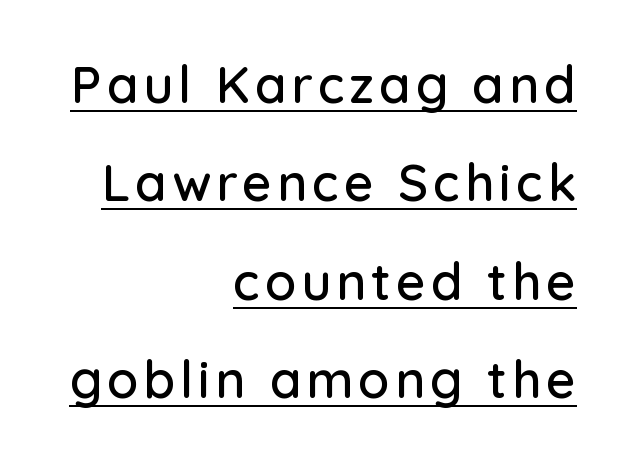
{"serif": "no", "italic": "no", "width": "normal", "stroke_contrast": "low", "x_height": "medium", "monospaced": "no", "underline": "yes", "align": "right", "line_spacing": "loose", "line_spacing_ratio": 1.93, "glyph_px": 51}
